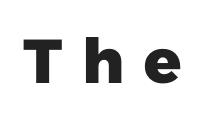
Q: Is the text bold? A: Yes.
Q: Is the typeface a serif or a sans-serif typeface? A: Sans-serif.
Q: Is the text underlined? A: No.
Q: Is the spacing between letters normal or unusually wide? A: Unusually wide.
Q: Width (condensed, normal, or wide)? A: Normal.
Q: Stroke contrast? A: Low.
Q: x-height? A: Medium.
Q: Monospaced? A: No.
